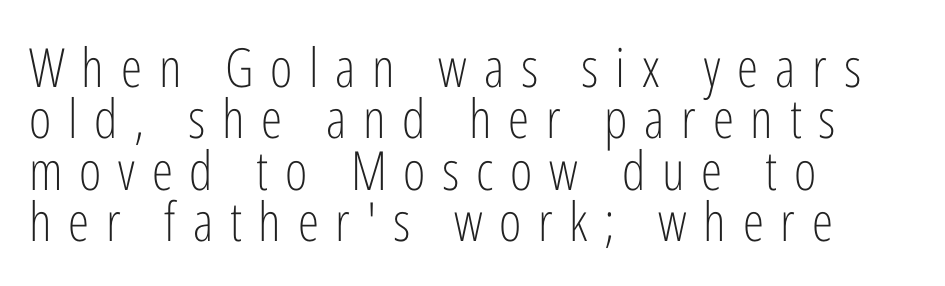
Q: Is the text bold? A: No.
Q: Is the text italic (slanted)? A: No, it is upright.
Q: Is the typeface a serif or a sans-serif typeface? A: Sans-serif.
Q: Is the text underlined? A: No.
Q: How is the paragraph aligned? A: Left-aligned.
Q: Is the spacing between letters normal or unusually wide? A: Unusually wide.
Q: Is the spacing between lines tight, normal or loose? A: Tight.
Q: Width (condensed, normal, or wide)? A: Condensed.
Q: Stroke contrast? A: Low.
Q: x-height? A: Medium.
Q: Monospaced? A: No.
